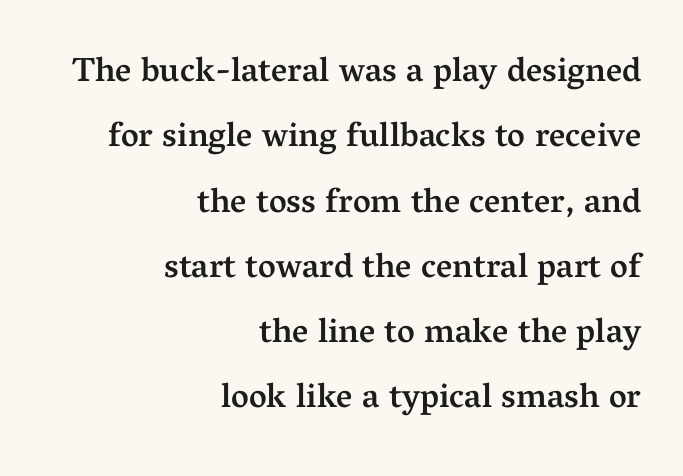
The image shows 34 px semibold serif type, upright; set right-aligned, loose line spacing (1.92x), normal letter spacing, not underlined; medium stroke contrast and a medium x-height.
